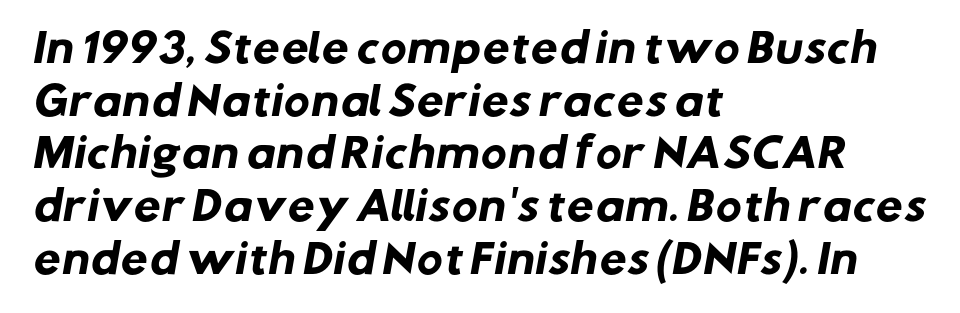
{"serif": "no", "bold": "yes", "weight": "heavy", "width": "normal", "stroke_contrast": "low", "x_height": "medium", "monospaced": "no", "underline": "no", "align": "left", "line_spacing": "normal", "line_spacing_ratio": 1.35, "letter_spacing": "normal", "letter_spacing_em": 0.0, "glyph_px": 39}
